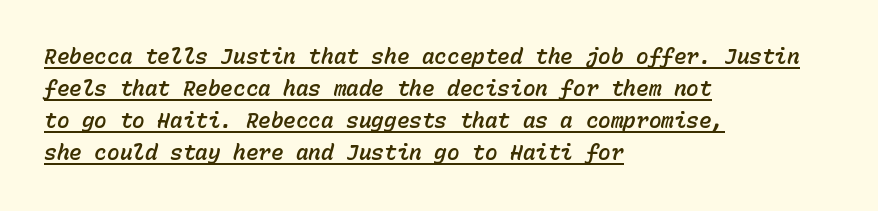
{"italic": "yes", "lean": "right", "slant_degrees": 15, "underline": "yes", "align": "left", "line_spacing": "normal", "line_spacing_ratio": 1.53, "letter_spacing": "normal", "letter_spacing_em": 0.0, "glyph_px": 21}
